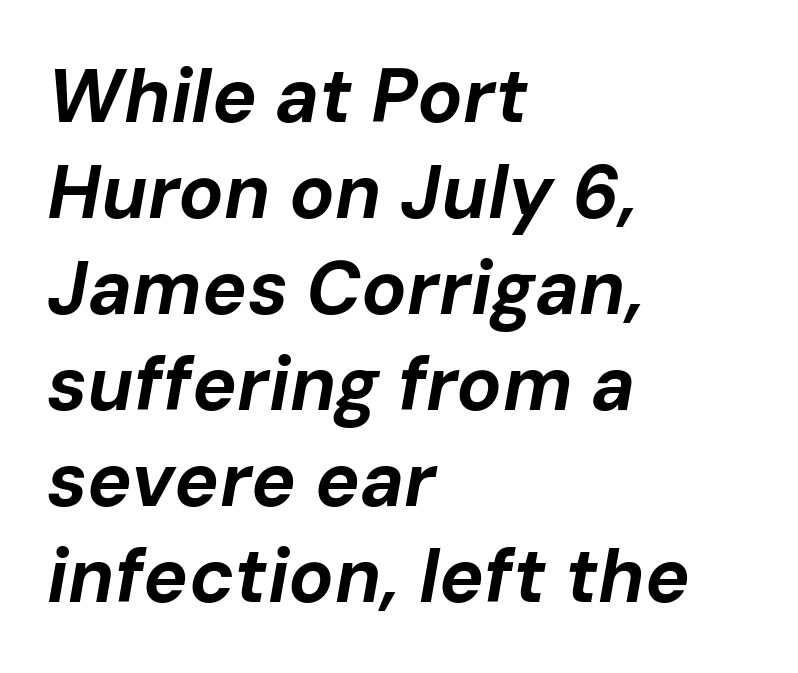
Q: Is the text bold? A: Yes.
Q: Is the text italic (slanted)? A: Yes, it leans right by about 10 degrees.
Q: Is the text underlined? A: No.
Q: How is the paragraph aligned? A: Left-aligned.
Q: Is the spacing between letters normal or unusually wide? A: Normal.
Q: Is the spacing between lines tight, normal or loose? A: Normal.
Q: Width (condensed, normal, or wide)? A: Normal.
Q: Stroke contrast? A: Low.
Q: x-height? A: Medium.
Q: Monospaced? A: No.
